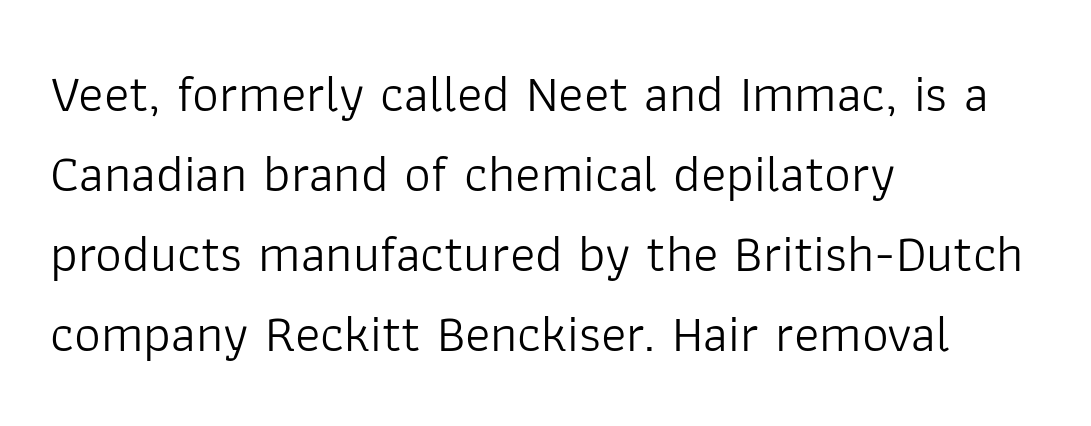
{"serif": "no", "italic": "no", "bold": "no", "weight": "light", "width": "normal", "stroke_contrast": "low", "x_height": "medium", "monospaced": "no", "underline": "no", "align": "left", "line_spacing": "normal", "line_spacing_ratio": 1.51, "letter_spacing": "normal", "letter_spacing_em": 0.0, "glyph_px": 53}
